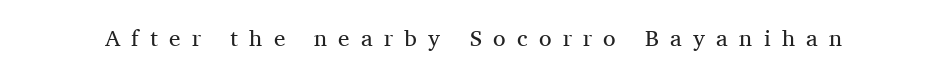
The baseline area is clear. The weight tops out at a normal text grade. Spacing between characters has been opened up far beyond the box default. Style check: upright.
